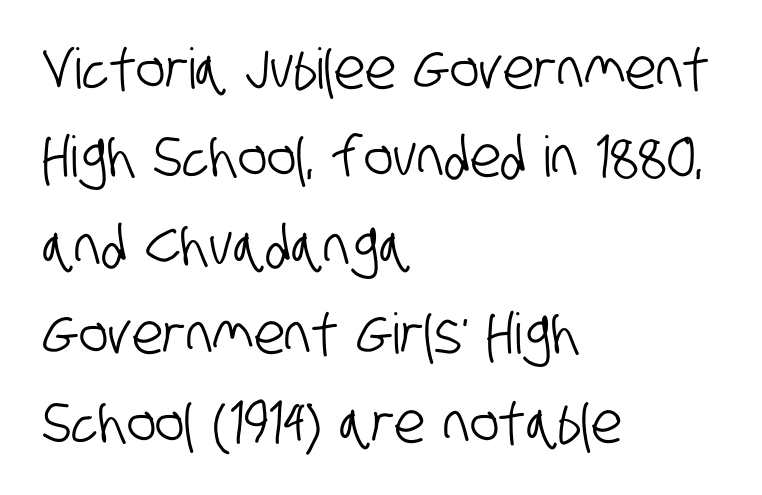
{"serif": "no", "width": "condensed", "stroke_contrast": "low", "x_height": "large", "monospaced": "no", "underline": "no", "align": "left", "line_spacing": "normal", "line_spacing_ratio": 1.58, "letter_spacing": "normal", "letter_spacing_em": 0.0, "glyph_px": 56}
